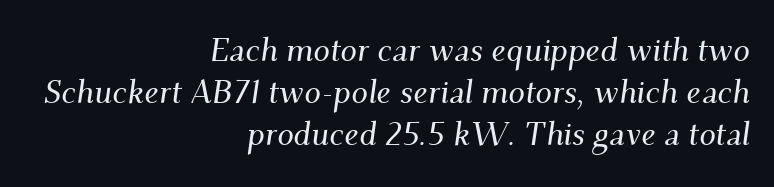
Q: Is the text italic (slanted)? A: Yes, it leans right by about 9 degrees.
Q: Is the typeface a serif or a sans-serif typeface? A: Serif.
Q: Is the text underlined? A: No.
Q: How is the paragraph aligned? A: Right-aligned.
Q: Is the spacing between letters normal or unusually wide? A: Normal.
Q: Is the spacing between lines tight, normal or loose? A: Normal.
Q: Width (condensed, normal, or wide)? A: Normal.
Q: Stroke contrast? A: Medium.
Q: x-height? A: Small.
Q: Monospaced? A: No.
